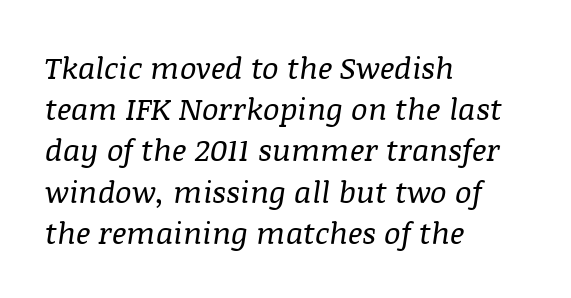
The glyphs in this specimen are seriffed. Nobody drew a line under any word here. Teacher's note: observe the even left margin — that is flush-left alignment. The lettering tilts uniformly, giving the passage an italic look.
